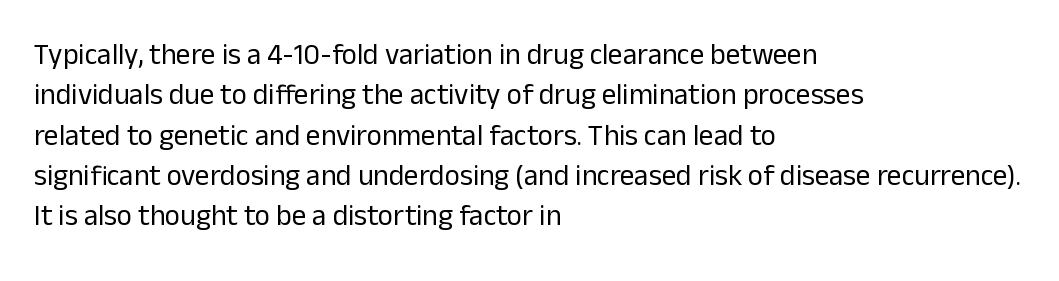
The type is set solid horizontally, with unmodified tracking. The axis of the letterforms is exactly vertical. The letters advance in unequal steps, a hallmark of proportional type. Stroke thickness stays within the range of a standard reading face or lighter. Quick note: interline space is typical.
